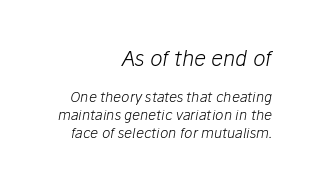
Typeset ragged left — the right edge is the straight one. Weight: in the light-to-regular range. Just letters on the line, the space beneath them empty. Honestly, the letter spacing is just normal — you wouldn't notice it. This sample keeps an unexceptional amount of space between lines. The upper block of text is set noticeably larger than the block beneath it.
